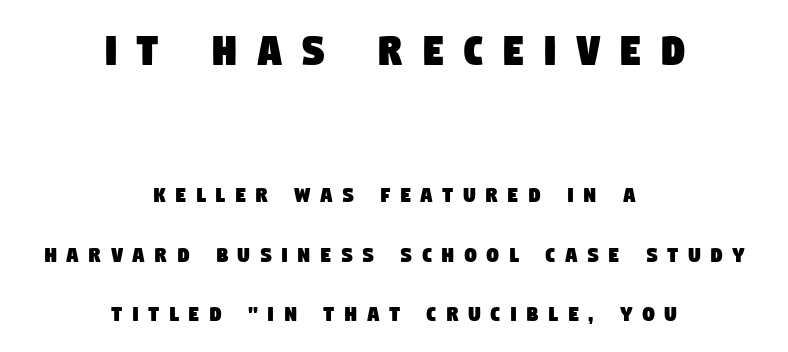
The image shows 48 px condensed sans-serif type; set centered, loose line spacing (2.46x), unusually wide letter spacing (+0.41 em), not underlined; the first (top) block is 2.0x larger; low stroke contrast and a large x-height.
